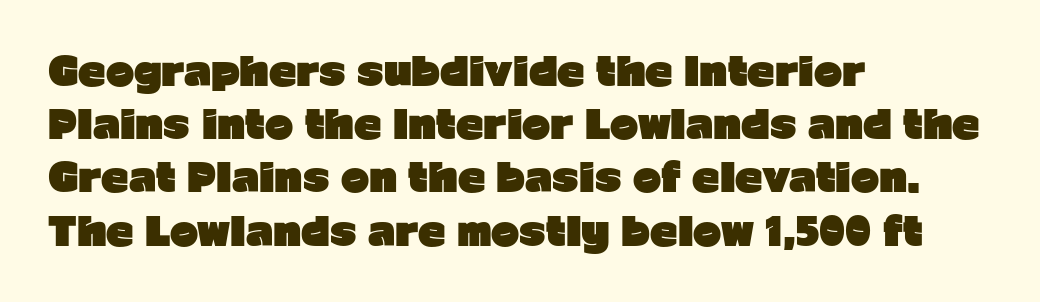
Q: Is the text bold? A: Yes.
Q: Is the text italic (slanted)? A: No, it is upright.
Q: Is the typeface a serif or a sans-serif typeface? A: Sans-serif.
Q: Is the text underlined? A: No.
Q: How is the paragraph aligned? A: Left-aligned.
Q: Is the spacing between letters normal or unusually wide? A: Normal.
Q: Is the spacing between lines tight, normal or loose? A: Normal.
Q: Width (condensed, normal, or wide)? A: Normal.
Q: Stroke contrast? A: Low.
Q: x-height? A: Medium.
Q: Monospaced? A: No.
